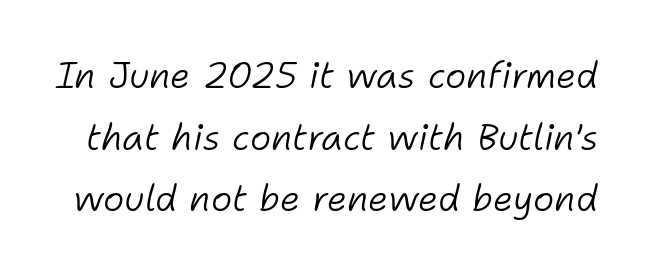
Q: Is the text bold? A: No.
Q: Is the text italic (slanted)? A: Yes, it leans right by about 11 degrees.
Q: Is the text underlined? A: No.
Q: Is the spacing between letters normal or unusually wide? A: Normal.
Q: Width (condensed, normal, or wide)? A: Normal.
Q: Stroke contrast? A: Low.
Q: x-height? A: Medium.
Q: Monospaced? A: No.
